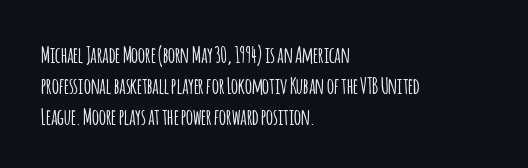
{"italic": "no", "underline": "no", "align": "left", "line_spacing": "normal", "line_spacing_ratio": 1.4, "letter_spacing": "normal", "letter_spacing_em": 0.0, "glyph_px": 22}
